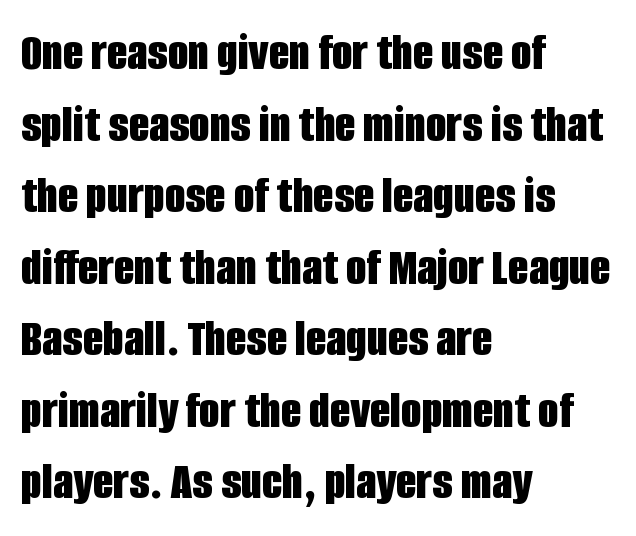
{"serif": "no", "italic": "no", "bold": "yes", "weight": "bold", "width": "condensed", "stroke_contrast": "low", "x_height": "large", "monospaced": "no", "underline": "no", "align": "left", "line_spacing": "normal", "line_spacing_ratio": 1.35, "letter_spacing": "normal", "letter_spacing_em": 0.0, "glyph_px": 53}
